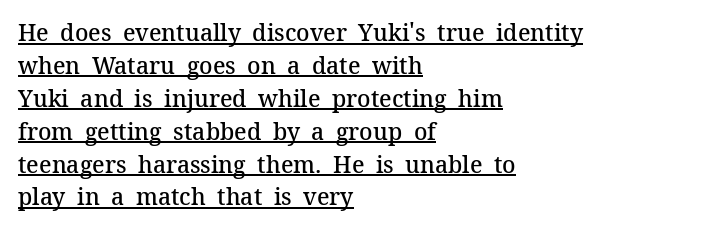
The image shows 23 px text type, upright; set left-aligned, normal line spacing (1.43x), normal letter spacing, underlined.
